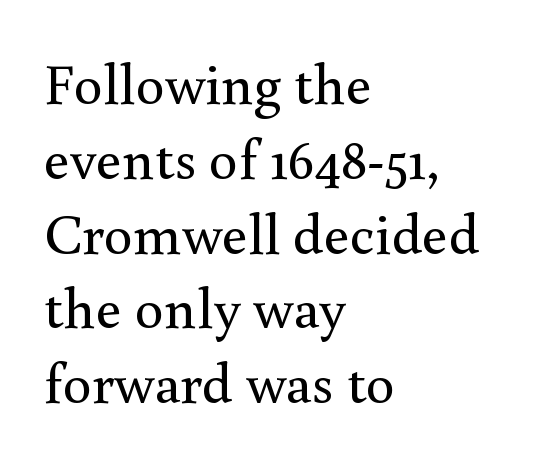
Q: Is the text bold? A: No.
Q: Is the text italic (slanted)? A: No, it is upright.
Q: Is the typeface a serif or a sans-serif typeface? A: Serif.
Q: Is the text underlined? A: No.
Q: How is the paragraph aligned? A: Left-aligned.
Q: Is the spacing between letters normal or unusually wide? A: Normal.
Q: Is the spacing between lines tight, normal or loose? A: Normal.
Q: Width (condensed, normal, or wide)? A: Normal.
Q: x-height? A: Small.
Q: Monospaced? A: No.
